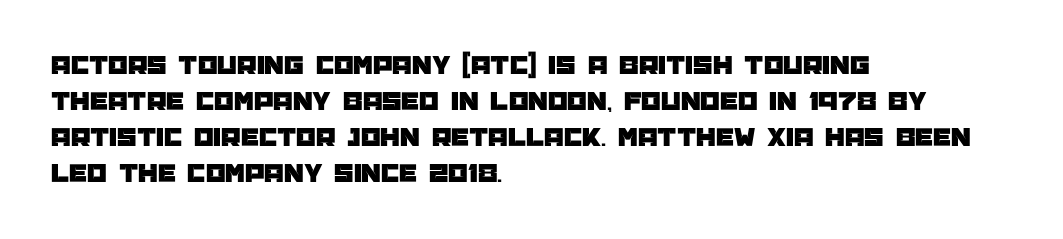
The image shows 28 px sans-serif type, upright; set left-aligned, normal line spacing (1.28x), normal letter spacing, not underlined; low stroke contrast and a large x-height.
